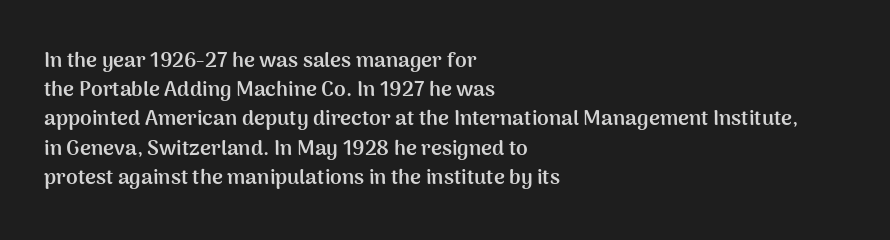
When letters stand straight like this, we call the style roman or upright. Line starts are locked; line ends wander. Quick note: underline off. Words appear dense and cohesive because spacing is normal. A normal amount of white space separates one row of letters from the next.
